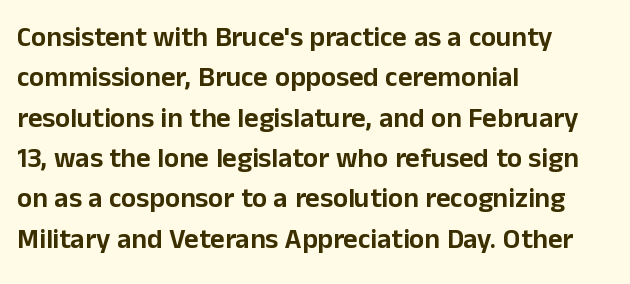
Q: Is the text italic (slanted)? A: No, it is upright.
Q: Is the typeface a serif or a sans-serif typeface? A: Sans-serif.
Q: Is the text underlined? A: No.
Q: How is the paragraph aligned? A: Left-aligned.
Q: Is the spacing between letters normal or unusually wide? A: Normal.
Q: Is the spacing between lines tight, normal or loose? A: Normal.
Q: Width (condensed, normal, or wide)? A: Normal.
Q: Stroke contrast? A: Low.
Q: x-height? A: Medium.
Q: Monospaced? A: No.
